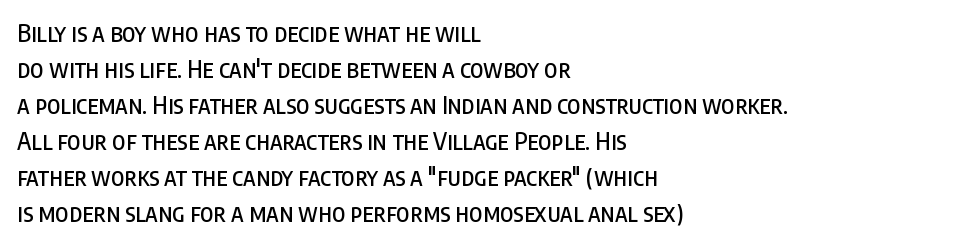
{"italic": "no", "underline": "no", "align": "left", "line_spacing": "normal", "line_spacing_ratio": 1.5, "letter_spacing": "normal", "letter_spacing_em": 0.0, "glyph_px": 24}
